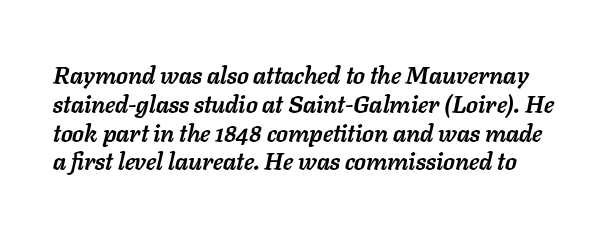
{"italic": "yes", "lean": "right", "slant_degrees": 11, "bold": "yes", "underline": "no", "line_spacing_ratio": 1.2, "letter_spacing": "normal", "letter_spacing_em": 0.0, "glyph_px": 24}
